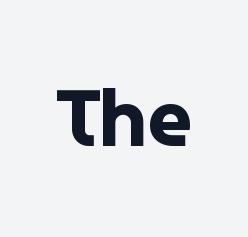
Q: Is the text bold? A: Yes.
Q: Is the text italic (slanted)? A: No, it is upright.
Q: Is the typeface a serif or a sans-serif typeface? A: Sans-serif.
Q: Is the text underlined? A: No.
Q: Is the spacing between letters normal or unusually wide? A: Normal.
Q: Width (condensed, normal, or wide)? A: Normal.
Q: Stroke contrast? A: Low.
Q: x-height? A: Medium.
Q: Monospaced? A: No.
